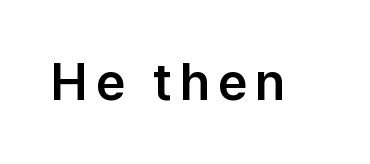
{"serif": "no", "italic": "no", "width": "normal", "stroke_contrast": "low", "x_height": "medium", "monospaced": "no", "underline": "no", "glyph_px": 51}
